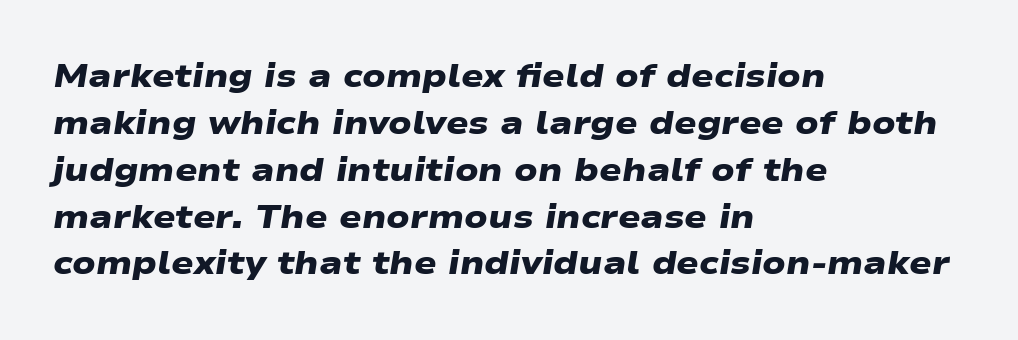
Grotesque or geometric, the face here clearly has no serifs. Short note: letters normally spaced. A classic flush-left, rag-right setting is used for this passage. Glance below the letters and you will spot only blank space. Each letter keeps its own natural width here, so spacing adapts to shape.
